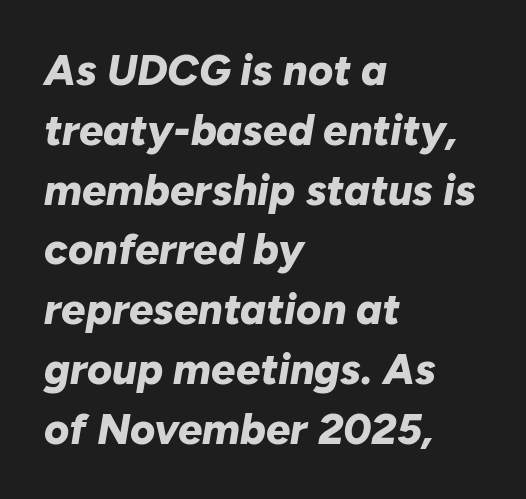
The image shows 43 px bold type, italic (leaning right); set left-aligned, normal line spacing (1.39x), normal letter spacing, not underlined; low stroke contrast and a medium x-height.
